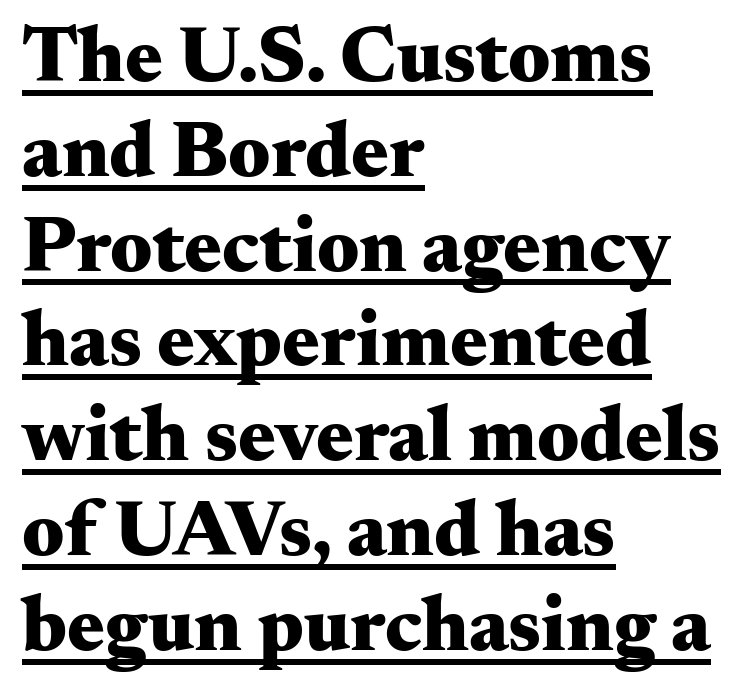
{"serif": "yes", "italic": "no", "bold": "yes", "weight": "heavy", "width": "wide", "stroke_contrast": "medium", "x_height": "small", "monospaced": "no", "underline": "yes", "align": "left", "line_spacing_ratio": 1.2, "letter_spacing": "normal", "letter_spacing_em": 0.0, "glyph_px": 79}
